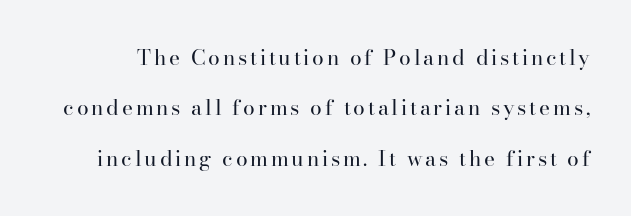
{"italic": "no", "bold": "no", "underline": "no", "line_spacing": "loose", "line_spacing_ratio": 2.4, "glyph_px": 21}
